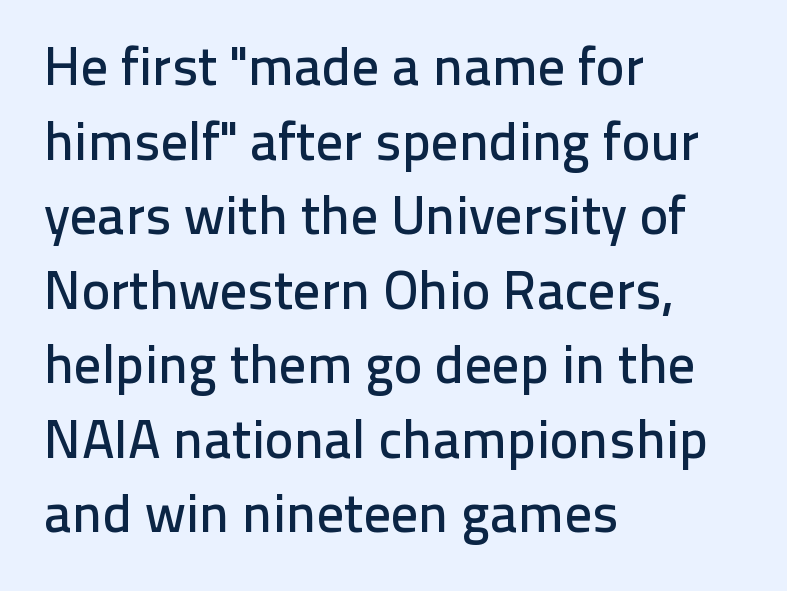
Q: Is the text italic (slanted)? A: No, it is upright.
Q: Is the typeface a serif or a sans-serif typeface? A: Sans-serif.
Q: Is the text underlined? A: No.
Q: How is the paragraph aligned? A: Left-aligned.
Q: Is the spacing between letters normal or unusually wide? A: Normal.
Q: Is the spacing between lines tight, normal or loose? A: Normal.
Q: Width (condensed, normal, or wide)? A: Normal.
Q: Stroke contrast? A: Low.
Q: x-height? A: Medium.
Q: Monospaced? A: No.
